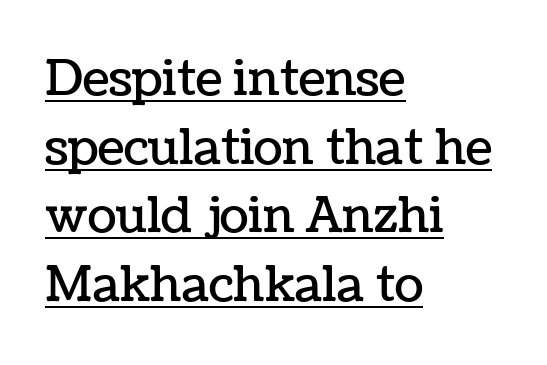
The image shows 48 px text type, upright; set left-aligned, normal line spacing (1.43x), normal letter spacing, underlined; low stroke contrast and a medium x-height.
